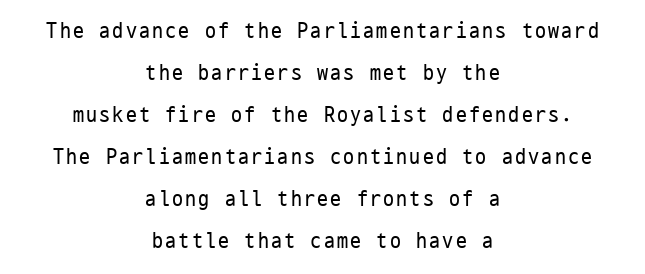
Q: Is the text bold? A: No.
Q: Is the text italic (slanted)? A: No, it is upright.
Q: Is the text underlined? A: No.
Q: How is the paragraph aligned? A: Centered.
Q: Is the spacing between lines tight, normal or loose? A: Loose.
